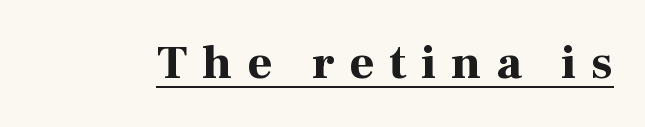
{"serif": "yes", "italic": "no", "bold": "yes", "weight": "bold", "width": "normal", "stroke_contrast": "high", "x_height": "medium", "monospaced": "no", "underline": "yes", "letter_spacing": "wide", "letter_spacing_em": 0.31, "glyph_px": 48}
